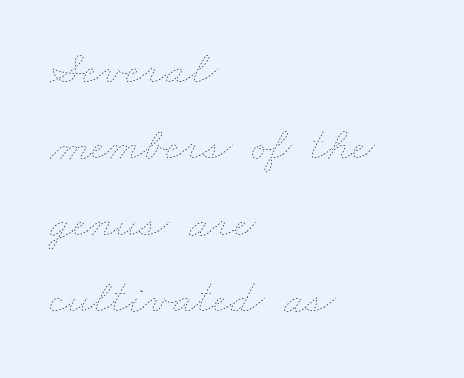
Q: Is the text bold? A: No.
Q: Is the text underlined? A: No.
Q: How is the paragraph aligned? A: Left-aligned.
Q: Is the spacing between letters normal or unusually wide? A: Normal.
Q: Is the spacing between lines tight, normal or loose? A: Normal.
Q: Width (condensed, normal, or wide)? A: Wide.
Q: Stroke contrast? A: Low.
Q: x-height? A: Small.
Q: Monospaced? A: No.
